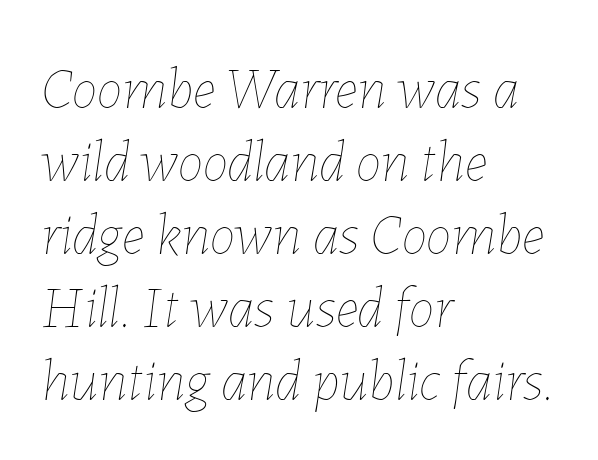
The image shows 58 px thin type, italic (leaning right); set left-aligned, normal line spacing (1.26x), normal letter spacing, not underlined; low stroke contrast and a medium x-height.
